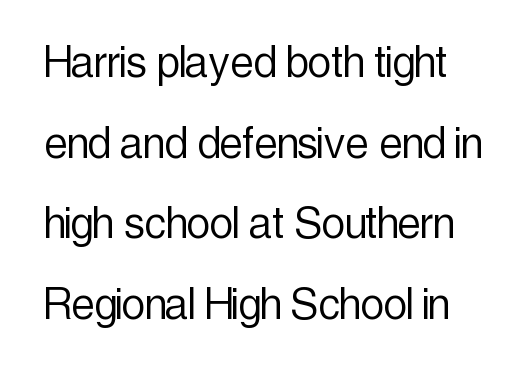
{"serif": "no", "italic": "no", "bold": "no", "weight": "light", "width": "condensed", "x_height": "medium", "monospaced": "no", "underline": "no", "line_spacing": "normal", "line_spacing_ratio": 1.55, "letter_spacing": "normal", "letter_spacing_em": 0.0, "glyph_px": 52}
